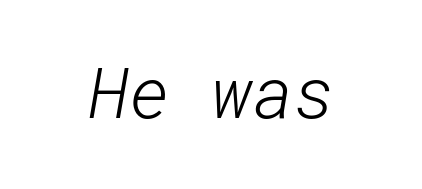
Q: Is the text bold? A: No.
Q: Is the typeface a serif or a sans-serif typeface? A: Sans-serif.
Q: Is the text underlined? A: No.
Q: Is the spacing between letters normal or unusually wide? A: Normal.
Q: Width (condensed, normal, or wide)? A: Normal.
Q: Stroke contrast? A: Low.
Q: x-height? A: Medium.
